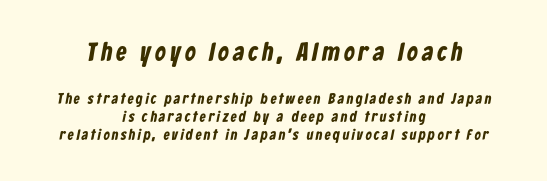
Q: Is the text bold? A: Yes.
Q: Is the text underlined? A: No.
Q: How is the paragraph aligned? A: Centered.
Q: Which block of text is set in a larger size, the first (top) or the second (bottom)? A: The first (top) one.
